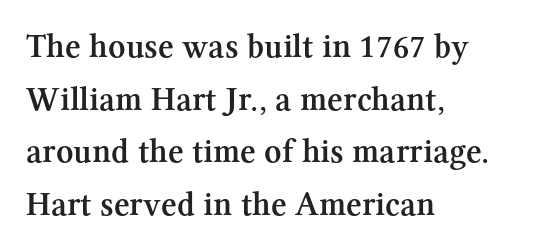
The image shows 34 px semibold serif type, upright; set left-aligned, normal line spacing (1.55x), normal letter spacing, not underlined; medium stroke contrast and a medium x-height.
